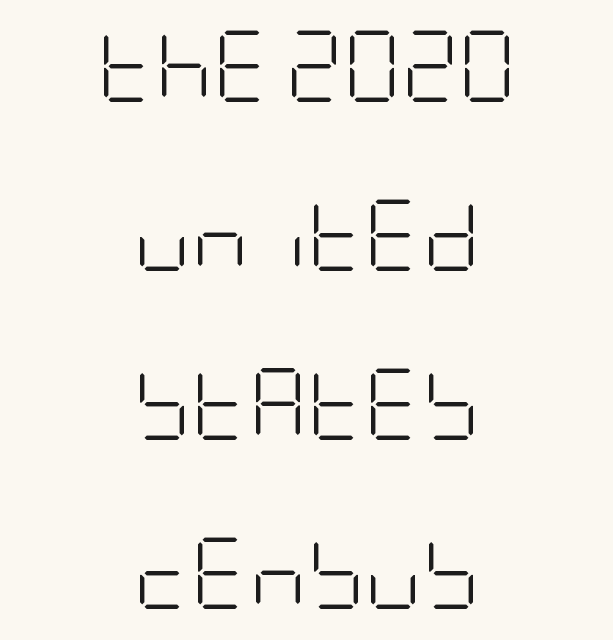
The image shows 71 px light, condensed sans-serif type, upright; set centered, loose line spacing (2.38x), normal letter spacing, not underlined; low stroke contrast and a large x-height.
